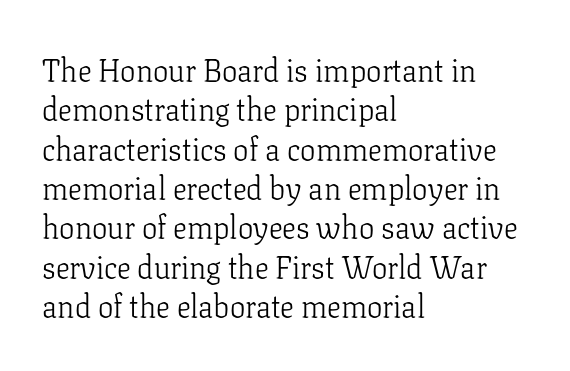
Q: Is the text bold? A: No.
Q: Is the text italic (slanted)? A: No, it is upright.
Q: Is the typeface a serif or a sans-serif typeface? A: Serif.
Q: Is the text underlined? A: No.
Q: How is the paragraph aligned? A: Left-aligned.
Q: Is the spacing between letters normal or unusually wide? A: Normal.
Q: Is the spacing between lines tight, normal or loose? A: Normal.
Q: Width (condensed, normal, or wide)? A: Normal.
Q: Stroke contrast? A: Low.
Q: x-height? A: Medium.
Q: Monospaced? A: No.
